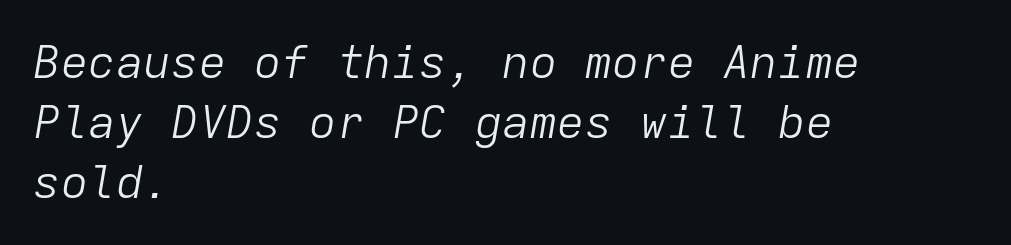
Caption: face not bold, strokes unweighted. Think of a typewriter: that constant character pitch is what you see here. Any mark beneath the type? The region is blank. Compared with typical paragraphs, the rows here are spaced about the same.
